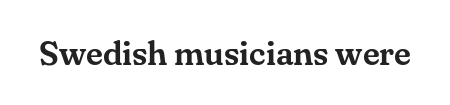
The image shows 34 px serif type, upright; set normal letter spacing, not underlined; medium stroke contrast and a small x-height.
